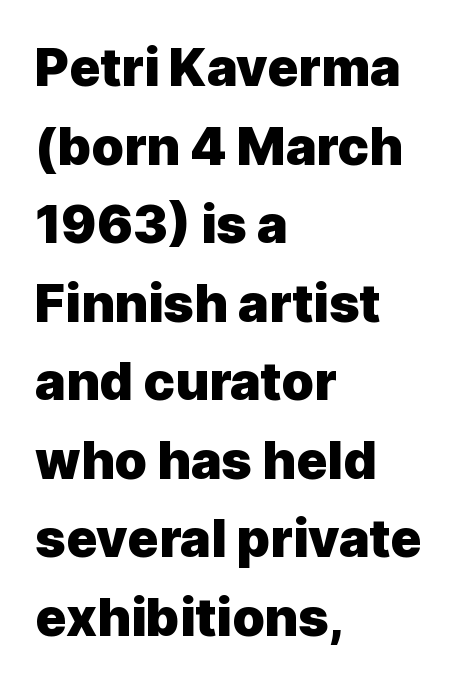
The image shows 52 px heavy sans-serif type, upright; set left-aligned, normal line spacing (1.51x), normal letter spacing, not underlined; a medium x-height.
